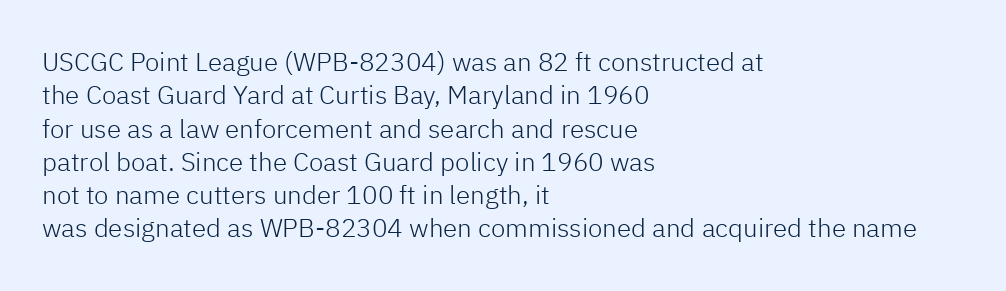
Compared with typical paragraphs, the rows here are spaced about the same. The letters stand straight up with perfectly vertical stems. Short and long lines alike share a common starting point at left. Is the stroke heavy? The answer is a plain regular-or-lighter. In terms of letterspacing, this is plain default setting. Just letters on the line, the space beneath them empty.
